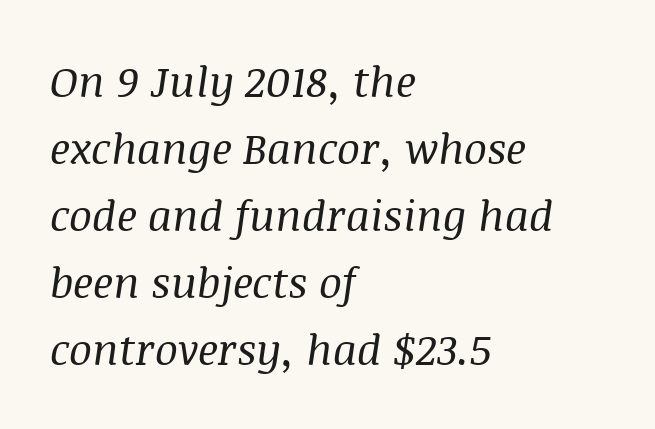
The image shows 43 px regular-weight serif type, italic (leaning right); set left-aligned, normal line spacing (1.56x), normal letter spacing, not underlined; medium stroke contrast and a large x-height.
